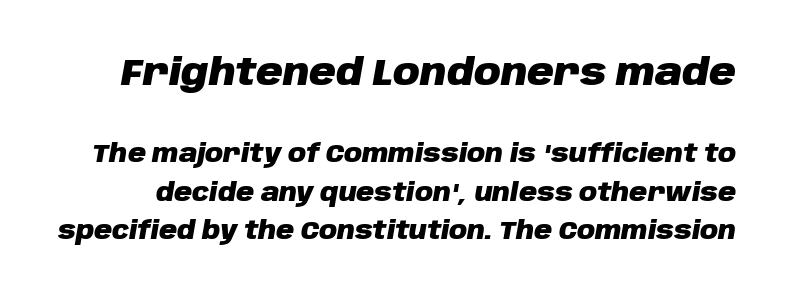
{"italic": "yes", "lean": "right", "slant_degrees": 10, "bold": "yes", "weight": "heavy", "width": "normal", "stroke_contrast": "low", "x_height": "large", "monospaced": "no", "underline": "no", "line_spacing": "normal", "line_spacing_ratio": 1.55, "letter_spacing": "normal", "letter_spacing_em": 0.0, "larger_block": "first", "size_ratio": 1.48, "glyph_px": 37}
